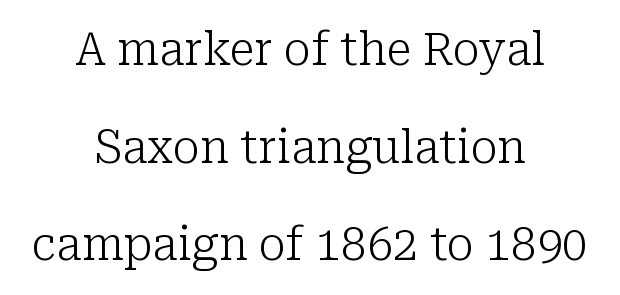
Q: Is the text bold? A: No.
Q: Is the text italic (slanted)? A: No, it is upright.
Q: Is the typeface a serif or a sans-serif typeface? A: Serif.
Q: Is the text underlined? A: No.
Q: How is the paragraph aligned? A: Centered.
Q: Is the spacing between letters normal or unusually wide? A: Normal.
Q: Is the spacing between lines tight, normal or loose? A: Loose.
Q: Width (condensed, normal, or wide)? A: Normal.
Q: Stroke contrast? A: Low.
Q: x-height? A: Medium.
Q: Monospaced? A: No.
